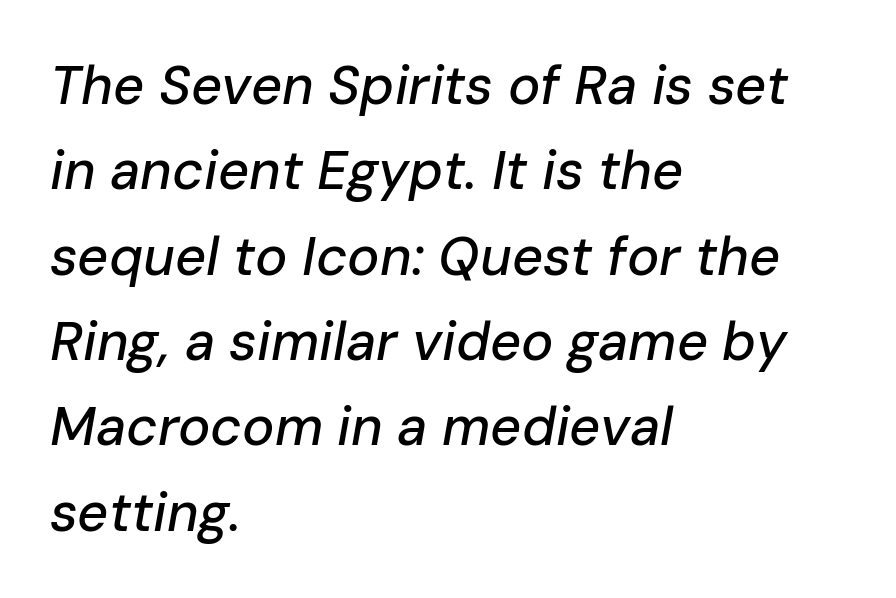
Q: Is the text italic (slanted)? A: Yes, it leans right by about 10 degrees.
Q: Is the text underlined? A: No.
Q: How is the paragraph aligned? A: Left-aligned.
Q: Is the spacing between letters normal or unusually wide? A: Normal.
Q: Is the spacing between lines tight, normal or loose? A: Normal.
Q: Width (condensed, normal, or wide)? A: Normal.
Q: Stroke contrast? A: Low.
Q: x-height? A: Medium.
Q: Monospaced? A: No.
